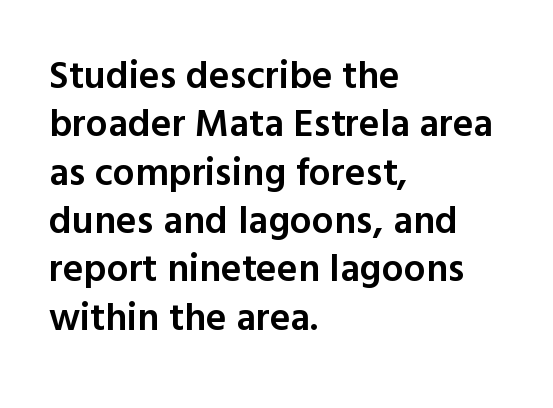
{"serif": "no", "italic": "no", "bold": "semi", "weight": "semibold", "width": "normal", "x_height": "medium", "monospaced": "no", "underline": "no", "align": "left", "line_spacing_ratio": 1.24, "letter_spacing": "normal", "letter_spacing_em": 0.0, "glyph_px": 39}
